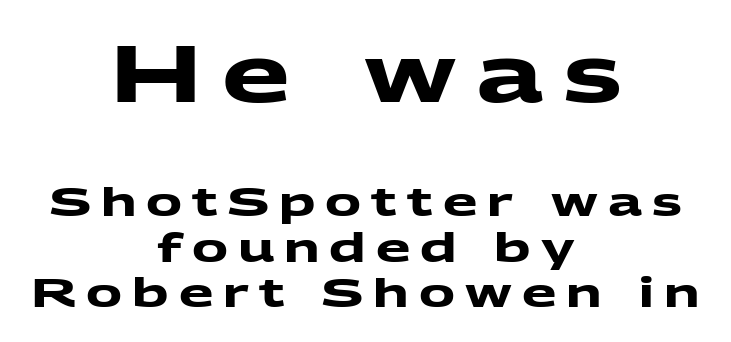
The image shows 79 px heavy, wide sans-serif type; set centered, tight line spacing (1.13x), unusually wide letter spacing (+0.25 em), not underlined; the first (top) block is 1.98x larger; medium stroke contrast and a medium x-height.
